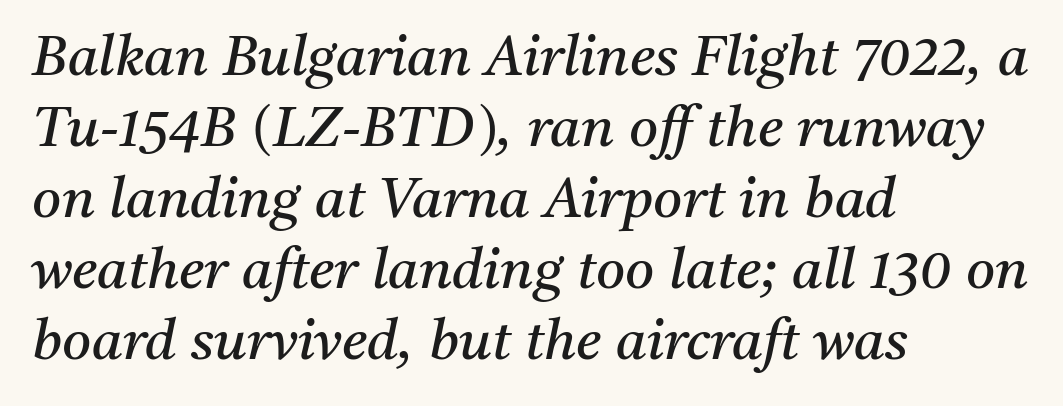
{"serif": "yes", "italic": "yes", "lean": "right", "slant_degrees": 11, "bold": "no", "weight": "regular", "width": "normal", "stroke_contrast": "medium", "x_height": "medium", "monospaced": "no", "underline": "no", "align": "left", "line_spacing": "normal", "line_spacing_ratio": 1.27, "letter_spacing": "normal", "letter_spacing_em": 0.0, "glyph_px": 56}
